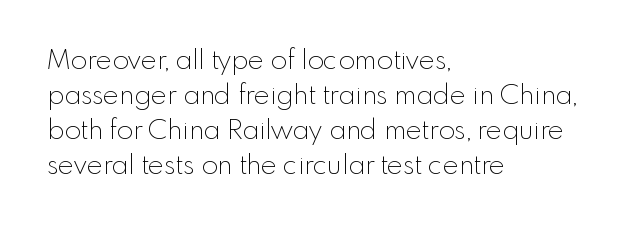
Style check: upright. Plain, unruled lines of type. The paragraph has a hard left edge and a soft right edge. This rendering leaves character spacing at its baseline value. A typesetter would call this leading conventional body-copy spacing. These glyphs show unthickened strokes, regular width or finer.
